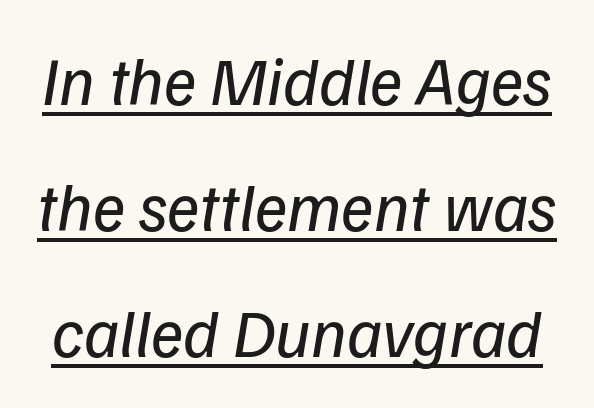
The image shows 68 px regular-weight sans-serif type; set line spacing 1.85x, normal letter spacing, underlined; low stroke contrast and a medium x-height.
